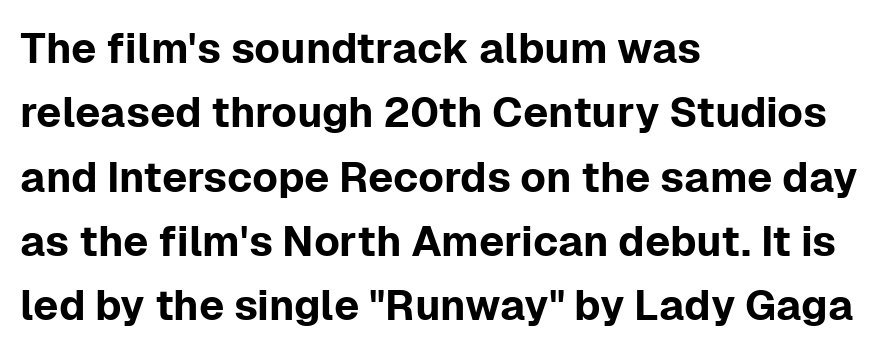
{"serif": "no", "italic": "no", "width": "normal", "stroke_contrast": "low", "x_height": "medium", "monospaced": "no", "underline": "no", "align": "left", "line_spacing": "normal", "line_spacing_ratio": 1.53, "letter_spacing": "normal", "letter_spacing_em": 0.0, "glyph_px": 42}
